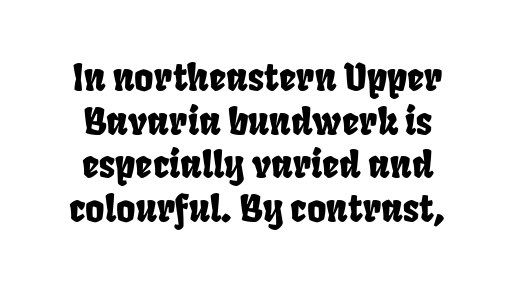
How are the letters spaced? Ordinarily, with no added tracking. Is this a fixed-width face? No — the glyphs have proportional, varying widths. Quick note: underline off. The face used here is a sans, in the tradition of grotesques and geometrics.
